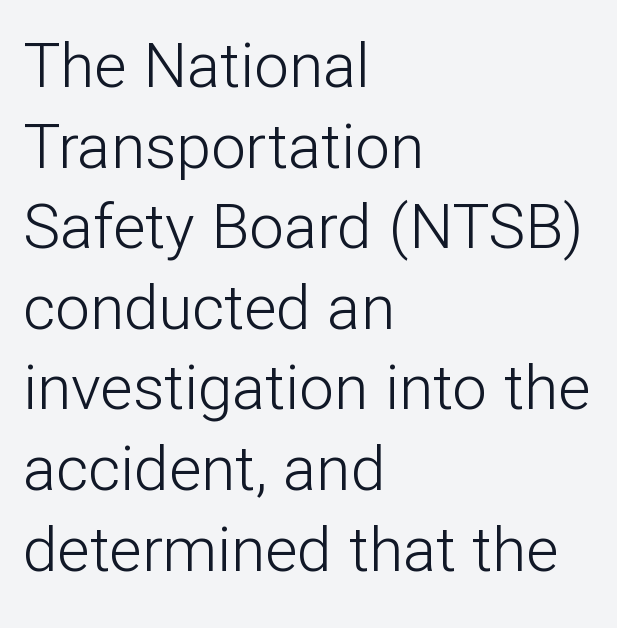
Q: Is the text bold? A: No.
Q: Is the text italic (slanted)? A: No, it is upright.
Q: Is the typeface a serif or a sans-serif typeface? A: Sans-serif.
Q: Is the text underlined? A: No.
Q: How is the paragraph aligned? A: Left-aligned.
Q: Is the spacing between letters normal or unusually wide? A: Normal.
Q: Is the spacing between lines tight, normal or loose? A: Normal.
Q: Width (condensed, normal, or wide)? A: Normal.
Q: Stroke contrast? A: Low.
Q: x-height? A: Medium.
Q: Monospaced? A: No.
